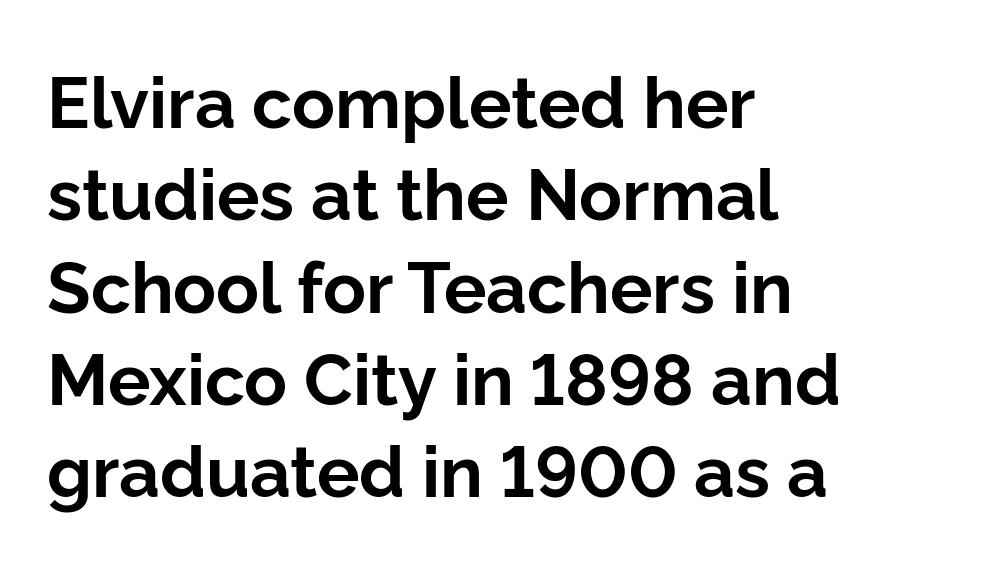
The image shows 71 px bold sans-serif type, upright; set left-aligned, normal line spacing (1.3x), normal letter spacing, not underlined; low stroke contrast and a medium x-height.
